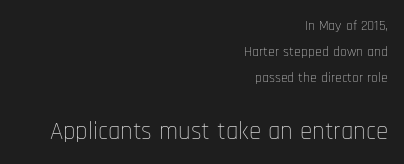
Plain, unruled lines of type. If you drew a ruler down the right edge, every line would touch it. The lettering stays uniformly vertical, giving the passage a roman look. The rendering enlarges the type as you move from the upper chunk to the lower. The rendering keeps characters at their native spacing.
